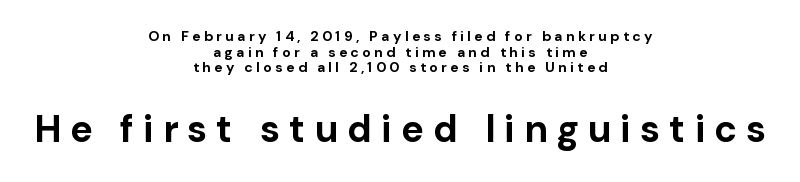
The image shows 38 px bold sans-serif type, upright; set centered, tight line spacing (1.11x), unusually wide letter spacing (+0.24 em), not underlined; the second (bottom) block is 2.71x larger; low stroke contrast and a medium x-height.
